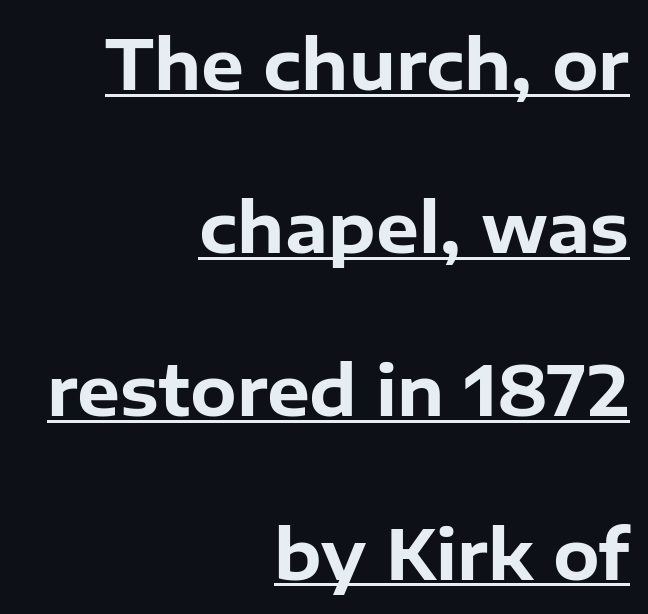
The image shows 68 px bold sans-serif type, upright; set right-aligned, loose line spacing (2.4x), normal letter spacing, underlined; low stroke contrast and a medium x-height.
